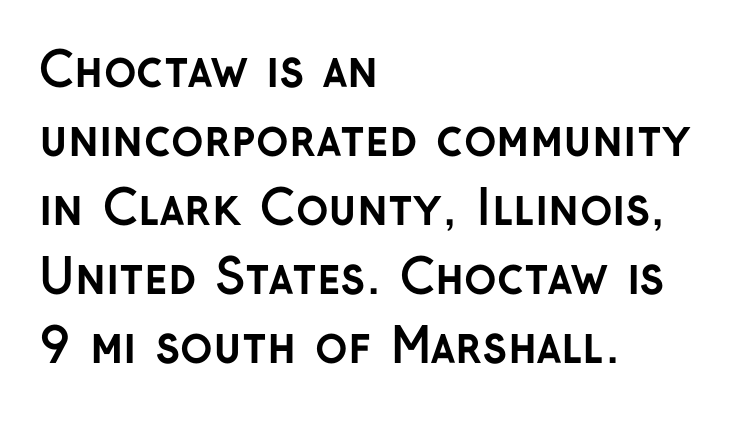
The image shows 48 px semibold sans-serif type, upright; set left-aligned, normal line spacing (1.44x), normal letter spacing, not underlined; low stroke contrast and a medium x-height.
